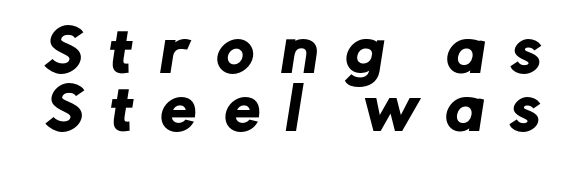
Q: Is the typeface a serif or a sans-serif typeface? A: Sans-serif.
Q: Is the text underlined? A: No.
Q: Is the spacing between letters normal or unusually wide? A: Unusually wide.
Q: Is the spacing between lines tight, normal or loose? A: Tight.
Q: Width (condensed, normal, or wide)? A: Normal.
Q: Stroke contrast? A: Low.
Q: x-height? A: Medium.
Q: Monospaced? A: No.
